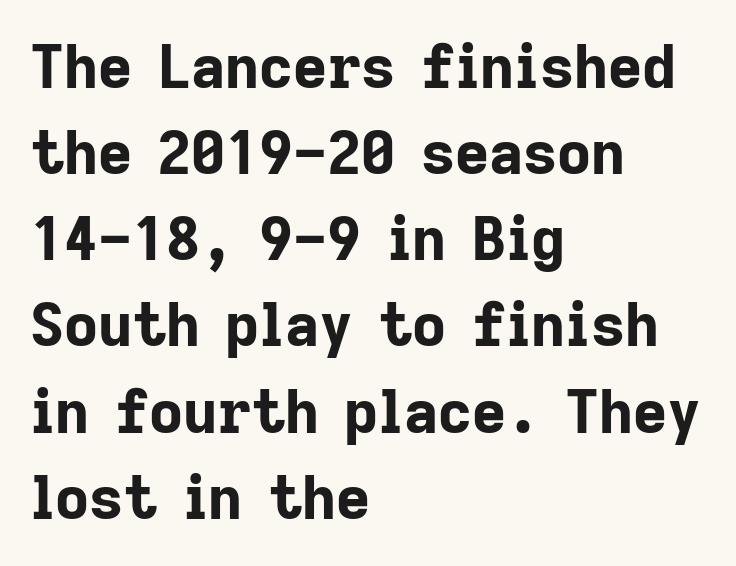
The image shows 59 px bold sans-serif type, upright; set left-aligned, normal line spacing (1.46x), normal letter spacing, not underlined; low stroke contrast and a medium x-height.
